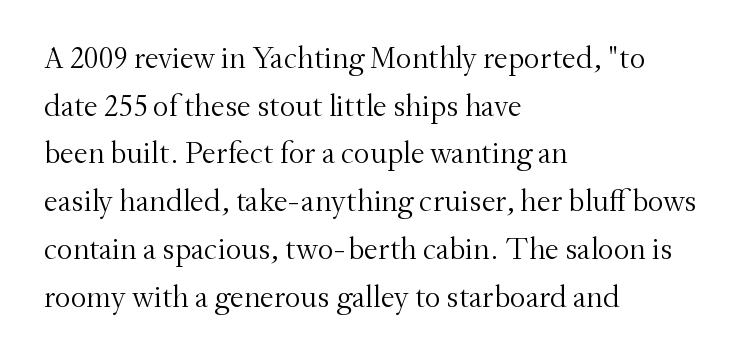
The image shows 31 px light serif type, upright; set left-aligned, normal line spacing (1.54x), normal letter spacing, not underlined; medium stroke contrast and a small x-height.
